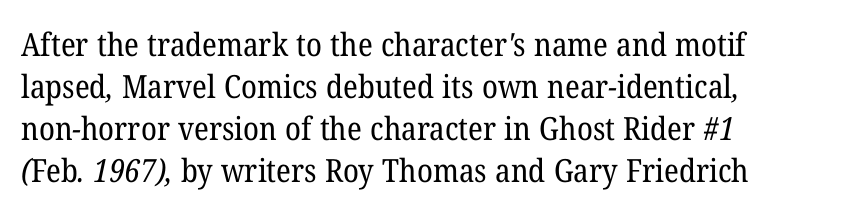
Q: Is the text bold? A: No.
Q: Is the typeface a serif or a sans-serif typeface? A: Serif.
Q: Is the text underlined? A: No.
Q: How is the paragraph aligned? A: Left-aligned.
Q: Is the spacing between letters normal or unusually wide? A: Normal.
Q: Is the spacing between lines tight, normal or loose? A: Normal.
Q: Width (condensed, normal, or wide)? A: Normal.
Q: Stroke contrast? A: Low.
Q: x-height? A: Medium.
Q: Monospaced? A: No.
